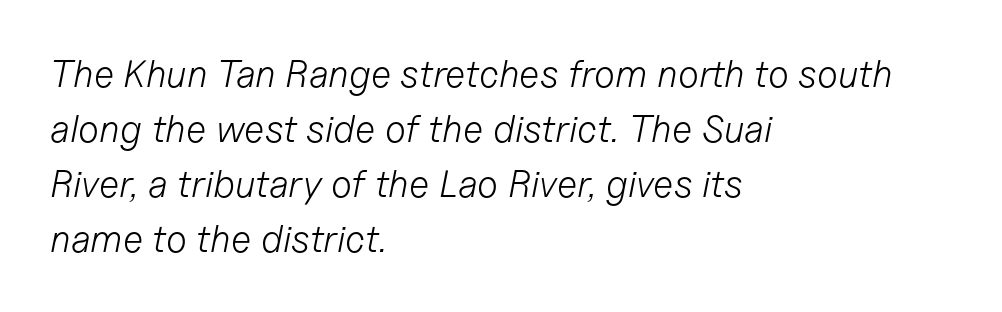
The image shows 38 px light type, italic (leaning right); set left-aligned, normal line spacing (1.45x), normal letter spacing, not underlined; low stroke contrast and a medium x-height.
